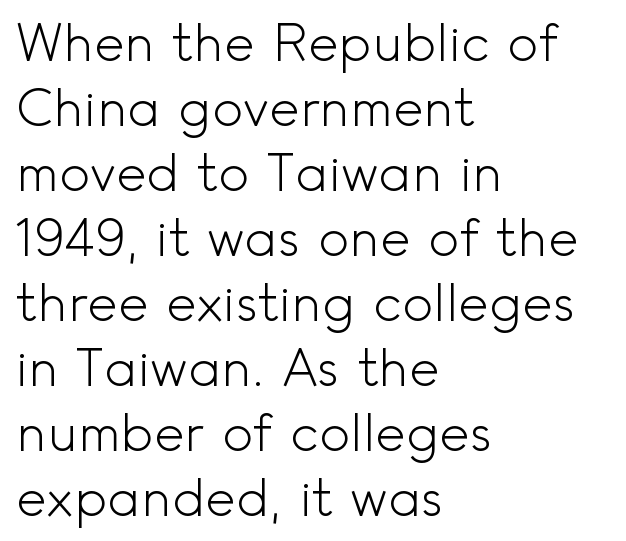
Words float on clear page, feet unadorned. Between one letter and the next there's only the usual sliver of space. Examine the stroke ends and you'll find no serifs. One-word summary of the alignment: left.
